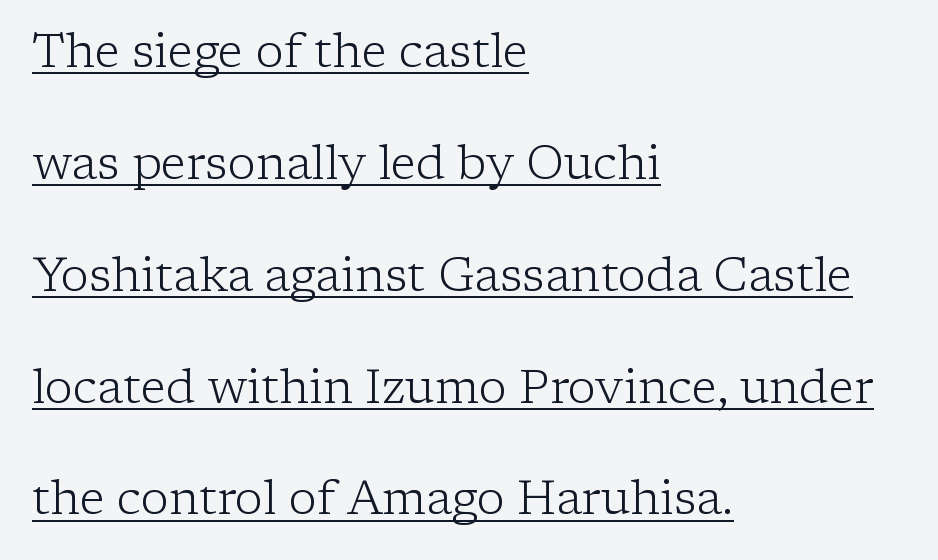
Weight: regular or lighter. You could not count columns in this text — the font is proportionally spaced. The glyphs in this specimen are seriffed. Notice how the passage keeps a crisp vertical edge on the left only. These lines stand farther apart than default settings would place them.
